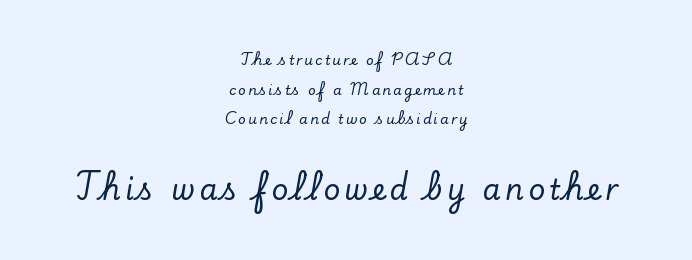
The image shows 29 px serif type; set centered, loose line spacing (2.12x), not underlined; the second (bottom) block is 2.07x larger; low stroke contrast and a small x-height.
